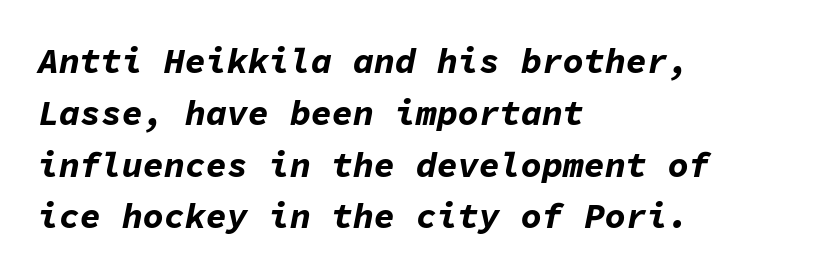
{"italic": "yes", "lean": "right", "slant_degrees": 11, "bold": "yes", "weight": "bold", "width": "normal", "stroke_contrast": "low", "x_height": "medium", "monospaced": "yes", "underline": "no", "align": "left", "line_spacing": "normal", "line_spacing_ratio": 1.48, "letter_spacing": "normal", "letter_spacing_em": 0.0, "glyph_px": 35}
